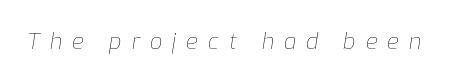
The image shows 22 px text type, italic (leaning right); set unusually wide letter spacing (+0.45 em), not underlined.
